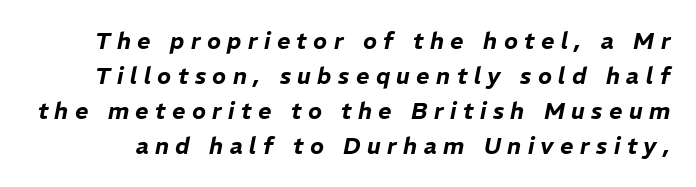
The image shows 23 px text type, italic (leaning right); set normal line spacing (1.52x), unusually wide letter spacing (+0.28 em), not underlined.
